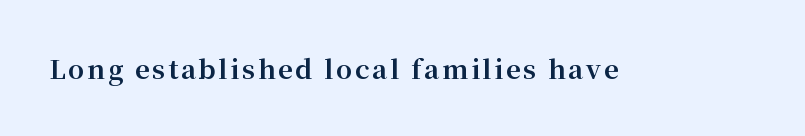
Heavy, bold letterforms. Tall strokes in this sample are plumb rather than angled. The strip under each line holds only bare page.
